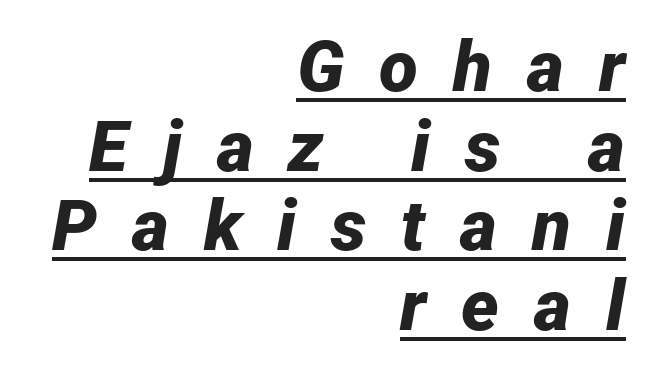
Q: Is the text bold? A: Yes.
Q: Is the text italic (slanted)? A: Yes, it leans right by about 12 degrees.
Q: Is the text underlined? A: Yes.
Q: How is the paragraph aligned? A: Right-aligned.
Q: Is the spacing between letters normal or unusually wide? A: Unusually wide.
Q: Is the spacing between lines tight, normal or loose? A: Tight.
Q: Width (condensed, normal, or wide)? A: Normal.
Q: Stroke contrast? A: Low.
Q: x-height? A: Medium.
Q: Monospaced? A: No.
